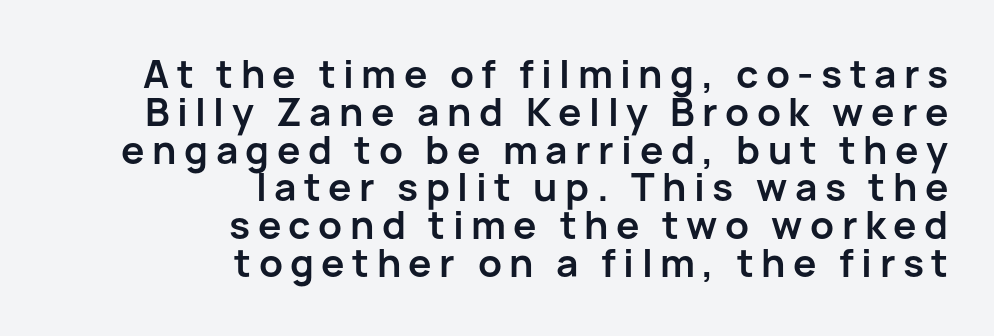
{"serif": "no", "italic": "no", "bold": "yes", "weight": "semibold", "width": "normal", "stroke_contrast": "low", "x_height": "medium", "monospaced": "no", "underline": "no", "align": "right", "line_spacing": "tight", "line_spacing_ratio": 0.97, "glyph_px": 39}
